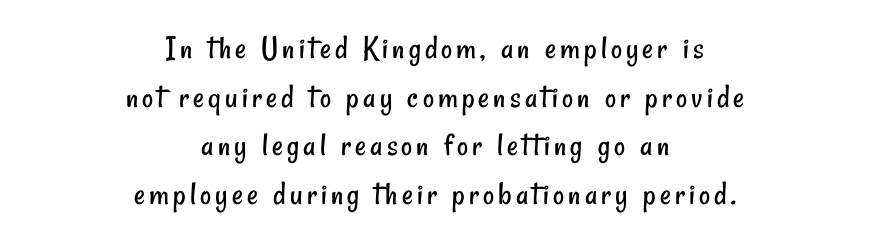
Has an underline been added? It has not. The typesetting does not lean heavy: it is not bold. The line-height multiplier appears to be the usual default. The glyphs in this specimen are sans serif. Typeset on center — no edge is straight.
